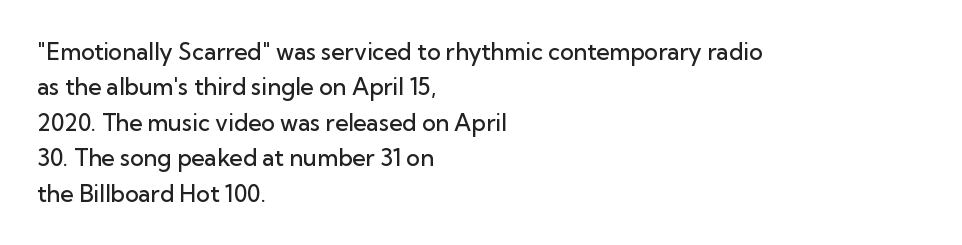
A bit beefed up — I'd call it semibold rather than bold. Upright lettering throughout. Students, observe: this is what conventionally led text looks like. The typesetter chose a ragged-right arrangement here. The rendering keeps characters at their native spacing. Only glyphs here, with clear space below each row.
